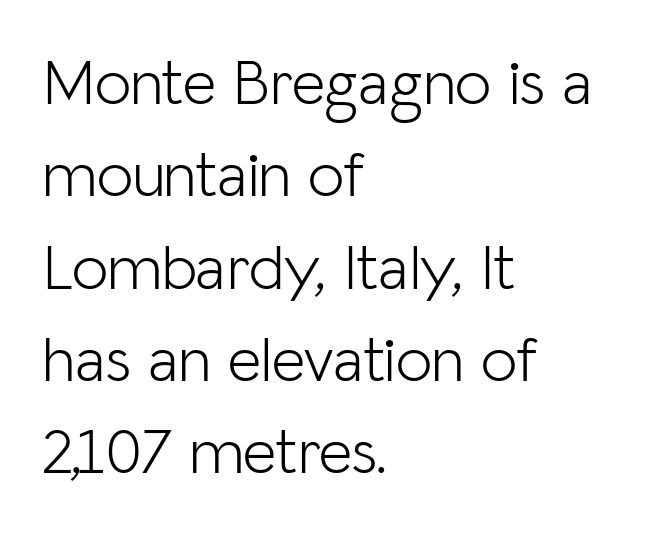
Q: Is the text bold? A: No.
Q: Is the text italic (slanted)? A: No, it is upright.
Q: Is the typeface a serif or a sans-serif typeface? A: Sans-serif.
Q: Is the text underlined? A: No.
Q: How is the paragraph aligned? A: Left-aligned.
Q: Is the spacing between letters normal or unusually wide? A: Normal.
Q: Is the spacing between lines tight, normal or loose? A: Normal.
Q: Width (condensed, normal, or wide)? A: Normal.
Q: Stroke contrast? A: Low.
Q: x-height? A: Medium.
Q: Monospaced? A: No.
